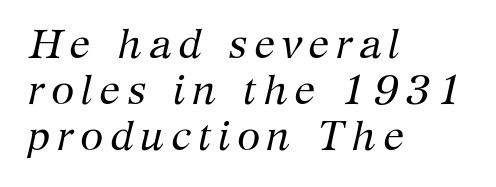
Q: Is the text bold? A: No.
Q: Is the text italic (slanted)? A: Yes, it leans right by about 12 degrees.
Q: Is the typeface a serif or a sans-serif typeface? A: Serif.
Q: Is the text underlined? A: No.
Q: How is the paragraph aligned? A: Left-aligned.
Q: Is the spacing between lines tight, normal or loose? A: Tight.
Q: Width (condensed, normal, or wide)? A: Normal.
Q: Stroke contrast? A: Medium.
Q: x-height? A: Medium.
Q: Monospaced? A: No.
